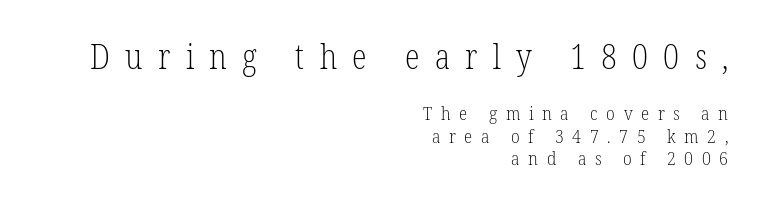
{"serif": "yes", "italic": "no", "bold": "no", "weight": "light", "width": "condensed", "stroke_contrast": "low", "x_height": "medium", "monospaced": "no", "underline": "no", "align": "right", "line_spacing_ratio": 1.18, "letter_spacing": "wide", "letter_spacing_em": 0.45, "larger_block": "first", "size_ratio": 1.79, "glyph_px": 34}
